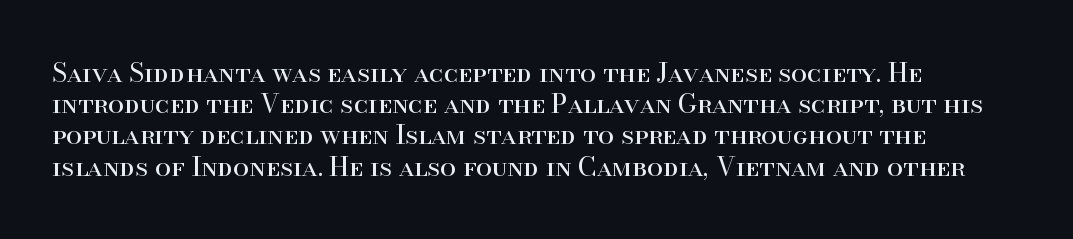
The image shows 26 px text type, upright; set left-aligned, line spacing 1.2x, normal letter spacing, not underlined.
